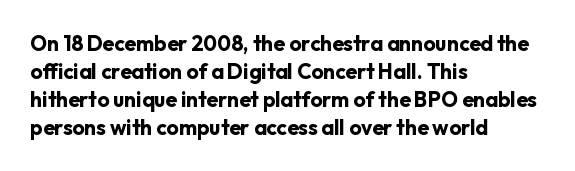
The image shows 21 px bold type, upright; set left-aligned, normal line spacing (1.33x), normal letter spacing, not underlined.
